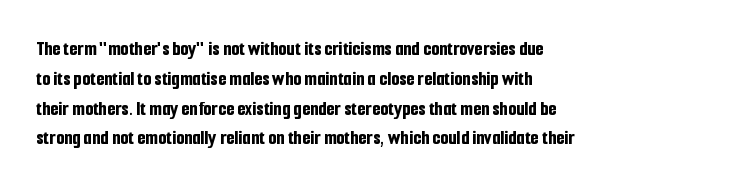
{"italic": "no", "bold": "yes", "underline": "no", "align": "left", "line_spacing": "normal", "line_spacing_ratio": 1.42, "letter_spacing": "normal", "letter_spacing_em": 0.0, "glyph_px": 21}
